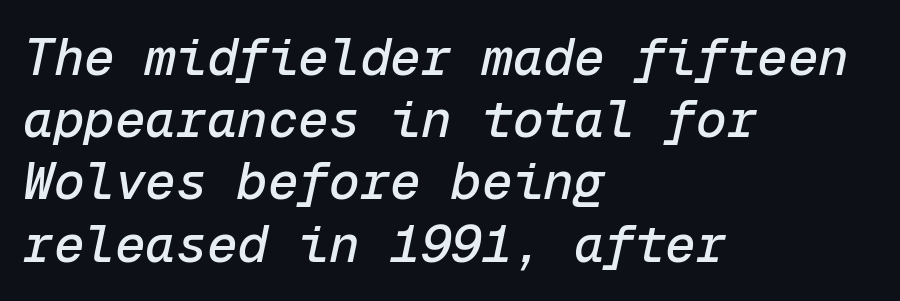
{"italic": "yes", "lean": "right", "slant_degrees": 12, "width": "normal", "stroke_contrast": "low", "x_height": "medium", "monospaced": "yes", "underline": "no", "align": "left", "line_spacing_ratio": 1.22, "letter_spacing": "normal", "letter_spacing_em": 0.0, "glyph_px": 51}
